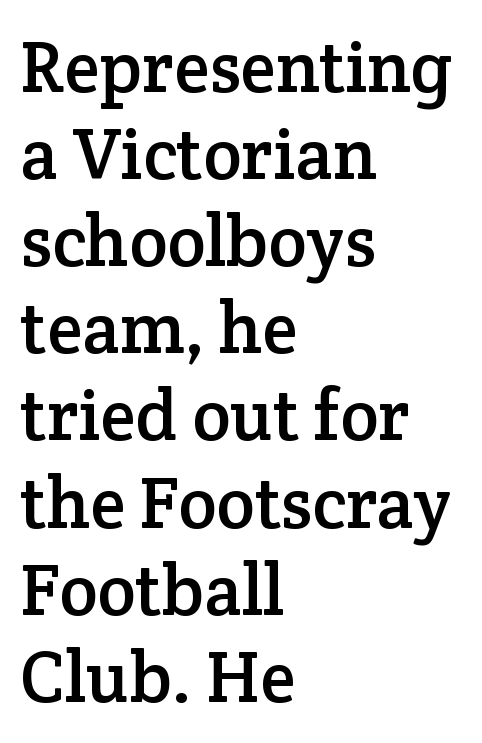
{"serif": "yes", "italic": "no", "width": "normal", "stroke_contrast": "low", "x_height": "medium", "monospaced": "no", "underline": "no", "align": "left", "line_spacing_ratio": 1.21, "letter_spacing": "normal", "letter_spacing_em": 0.0, "glyph_px": 72}
